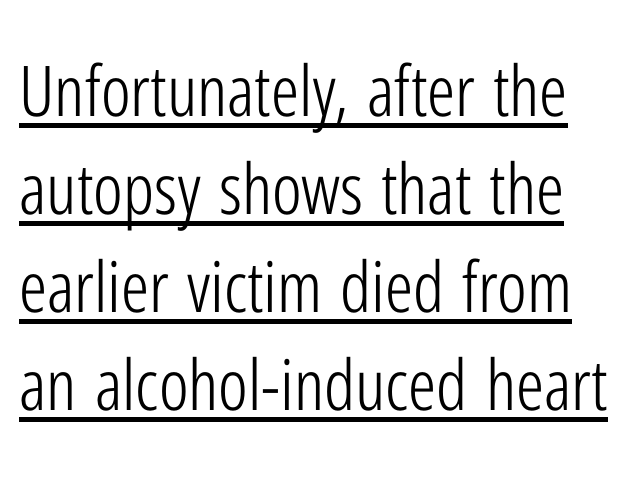
{"serif": "no", "italic": "no", "bold": "no", "weight": "light", "width": "condensed", "stroke_contrast": "low", "x_height": "medium", "monospaced": "no", "underline": "yes", "line_spacing": "normal", "line_spacing_ratio": 1.4, "letter_spacing": "normal", "letter_spacing_em": 0.0, "glyph_px": 70}
